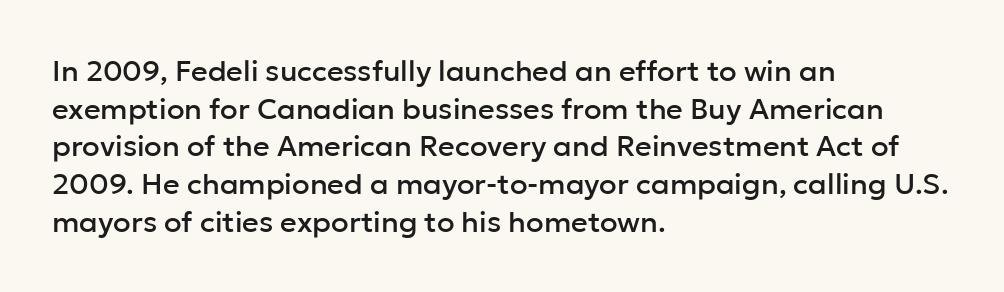
The image shows 29 px sans-serif type, upright; set left-aligned, normal line spacing (1.3x), normal letter spacing, not underlined; low stroke contrast and a medium x-height.
